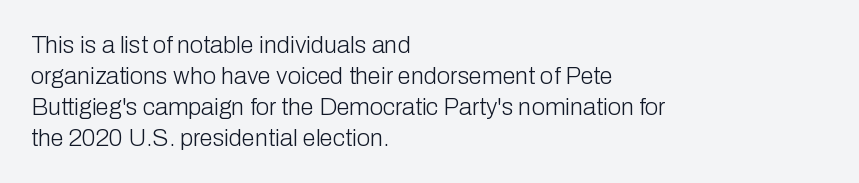
These lines keep a tight, regular rhythm from letter to letter. Notice how descenders clear the ascenders below comfortably — that's standard leading. These lines were composed using upright roman letters. One-word summary of the alignment: left. Nobody drew a line under any word here. The typesetting does not lean heavy: it is not bold.
